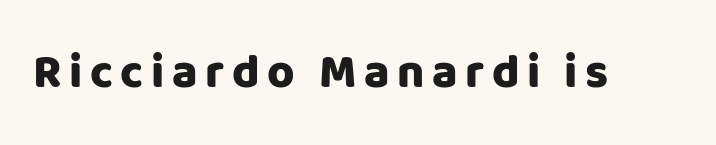
The passage shown is typed in a proportional face where columns would drift. Letters rest on an invisible, unmarked baseline. A typesetter would mark this as roman, not italic. You can tell from the bare stems that sans-serif type was used.
